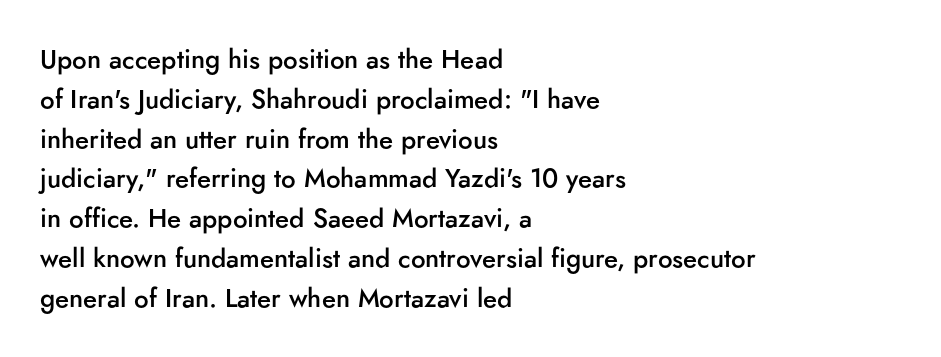
{"italic": "no", "bold": "semi", "underline": "no", "align": "left", "line_spacing": "normal", "line_spacing_ratio": 1.53, "letter_spacing": "normal", "letter_spacing_em": 0.0, "glyph_px": 26}
